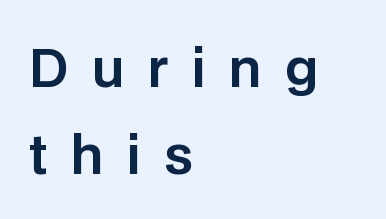
Vertical spacing — default. Character widths vary here, with narrow letters taking less room than wide ones. Grotesque or geometric, the face here clearly has no serifs. Short note: letters widely spaced.
